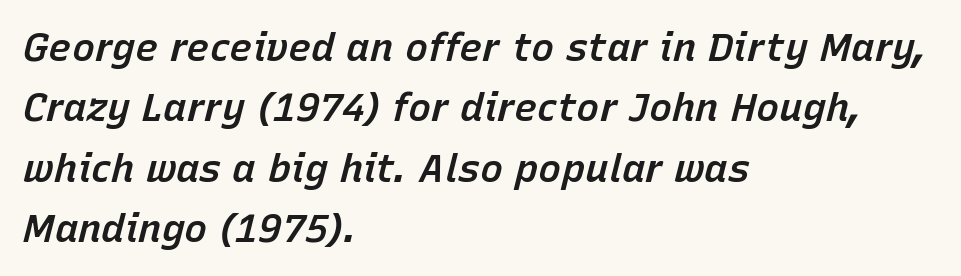
Q: Is the text bold? A: Semi-bold.
Q: Is the text italic (slanted)? A: Yes, it leans right by about 15 degrees.
Q: Is the text underlined? A: No.
Q: How is the paragraph aligned? A: Left-aligned.
Q: Is the spacing between letters normal or unusually wide? A: Normal.
Q: Is the spacing between lines tight, normal or loose? A: Normal.
Q: Width (condensed, normal, or wide)? A: Normal.
Q: Stroke contrast? A: Low.
Q: x-height? A: Medium.
Q: Monospaced? A: No.
